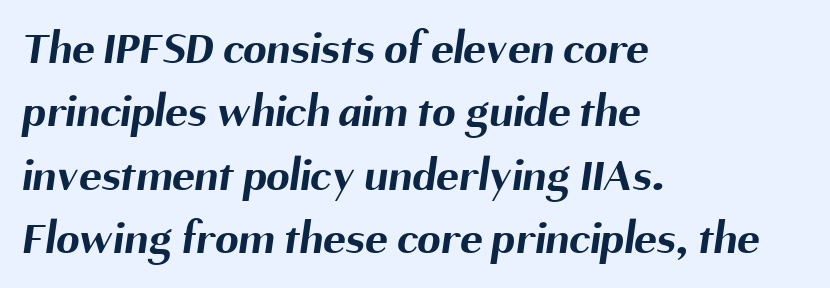
Reading down the block, your eye returns to a fixed left position each line. Is this a fixed-width face? No — the glyphs have proportional, varying widths. The gap between lines stays unmarked. Vertical spacing — default. Pretty heavy lettering here — definitely bold.
